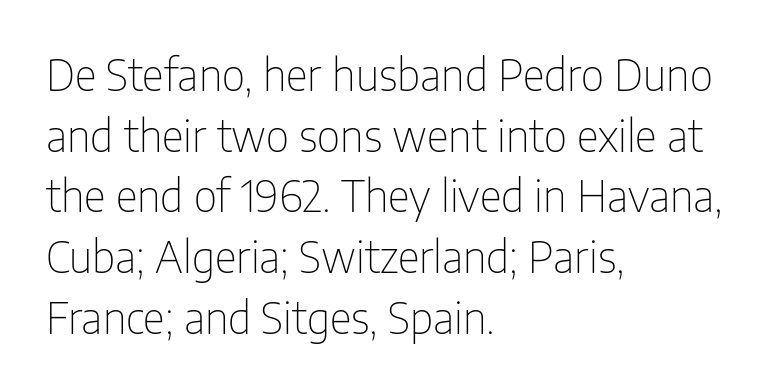
{"serif": "no", "italic": "no", "bold": "no", "weight": "thin", "width": "condensed", "stroke_contrast": "low", "x_height": "medium", "monospaced": "no", "underline": "no", "align": "left", "line_spacing": "normal", "line_spacing_ratio": 1.41, "letter_spacing": "normal", "letter_spacing_em": 0.0, "glyph_px": 43}
